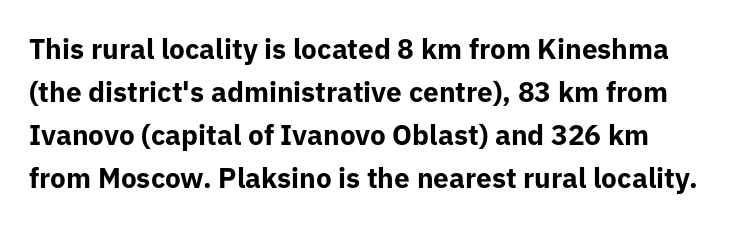
Normally led — the rows are evenly, conventionally spaced. The text was rendered using a sans face with plain stroke endings. The area under the type is left untouched. A typesetter would call this proportional, since set widths differ per character.
